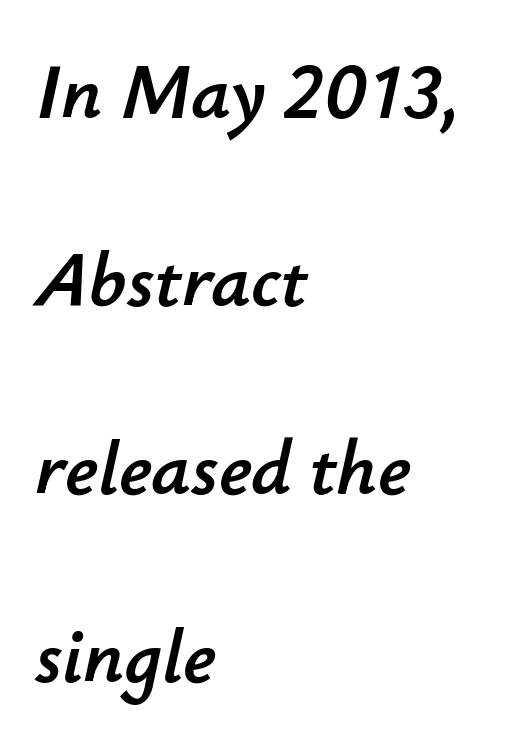
{"italic": "yes", "lean": "right", "slant_degrees": 12, "width": "normal", "stroke_contrast": "low", "x_height": "small", "monospaced": "no", "underline": "no", "align": "left", "line_spacing": "loose", "line_spacing_ratio": 2.41, "letter_spacing": "normal", "letter_spacing_em": 0.0, "glyph_px": 78}
